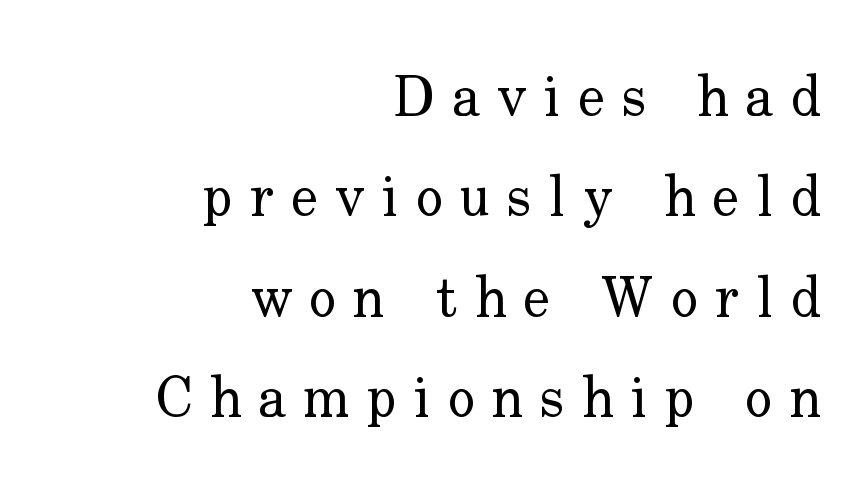
Varying glyph widths throughout — classic text-font behaviour. The font is comparable to plain body text, perhaps lighter. The space beneath each line is pristine and unruled. The gaps between neighbouring characters are conspicuously large.
